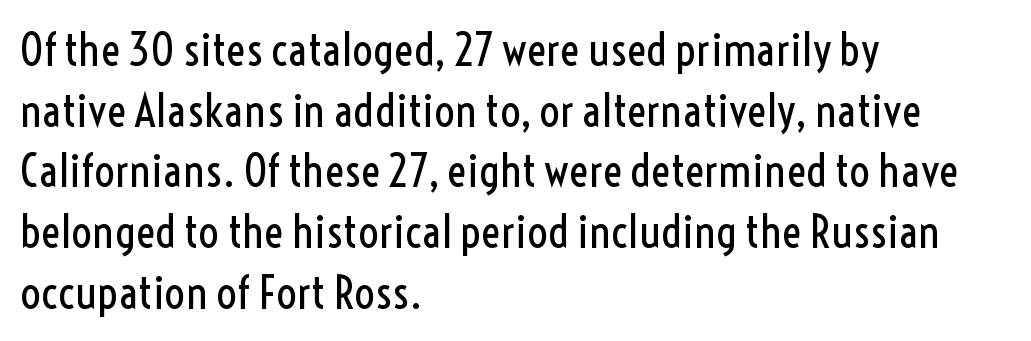
Serif or sans? Sans — the stroke terminals are bare. Is this a fixed-width face? No — the glyphs have proportional, varying widths. Upright lettering throughout. Is the stroke heavy? The answer is a plain regular-or-lighter. In CSS terms this would be text-align: left.
